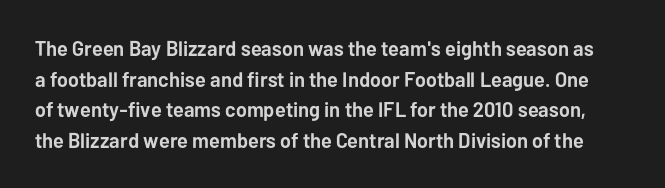
Q: Is the text bold? A: Yes.
Q: Is the text italic (slanted)? A: No, it is upright.
Q: Is the text underlined? A: No.
Q: Is the spacing between letters normal or unusually wide? A: Normal.
Q: Is the spacing between lines tight, normal or loose? A: Normal.
